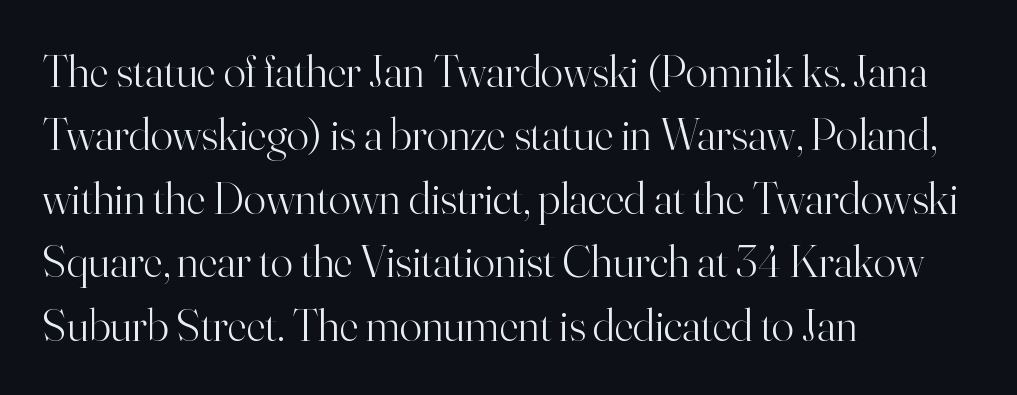
The image shows 46 px light serif type, upright; set left-aligned, normal line spacing (1.38x), normal letter spacing, not underlined; high stroke contrast and a small x-height.
